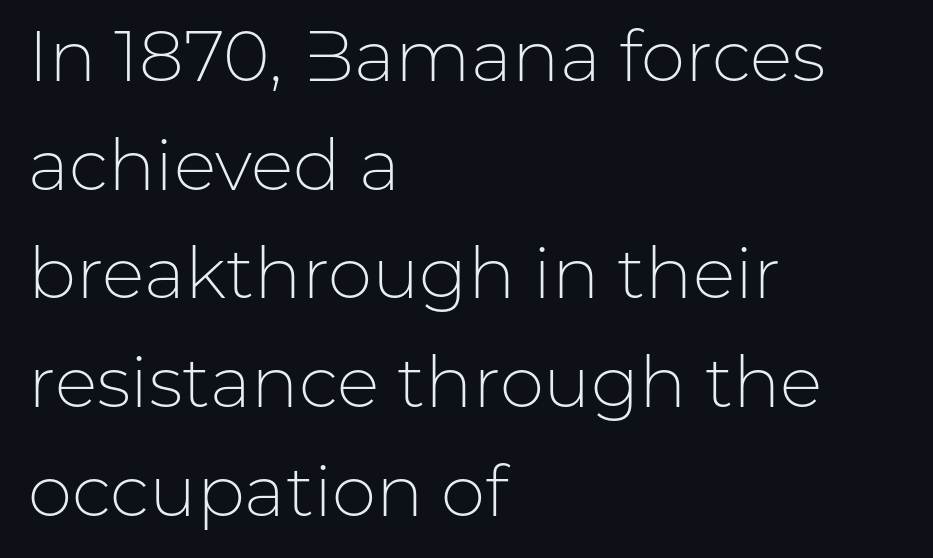
The image shows 71 px light sans-serif type, upright; set left-aligned, normal line spacing (1.53x), normal letter spacing, not underlined; low stroke contrast and a medium x-height.
